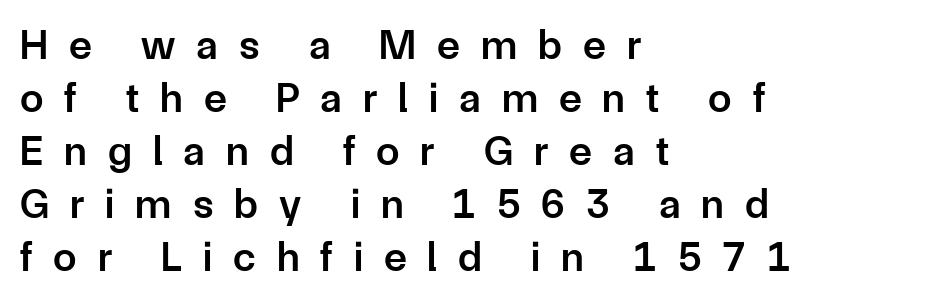
The typeface chosen for these lines omits serifs. The passage shown is not underscored anywhere. A typesetter would mark this as roman, not italic. A somewhat darkened texture: the type is semibold rather than bold.
